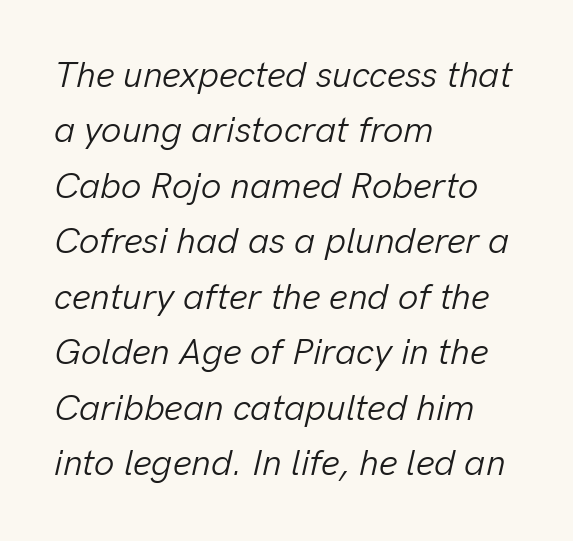
Q: Is the text bold? A: No.
Q: Is the text italic (slanted)? A: Yes, it leans right by about 13 degrees.
Q: Is the text underlined? A: No.
Q: How is the paragraph aligned? A: Left-aligned.
Q: Is the spacing between letters normal or unusually wide? A: Normal.
Q: Is the spacing between lines tight, normal or loose? A: Normal.
Q: Width (condensed, normal, or wide)? A: Normal.
Q: Stroke contrast? A: Low.
Q: x-height? A: Medium.
Q: Monospaced? A: No.
